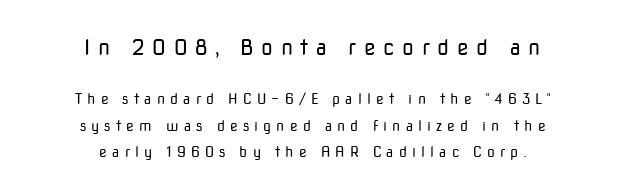
Q: Is the text bold? A: No.
Q: Is the text italic (slanted)? A: No, it is upright.
Q: Is the text underlined? A: No.
Q: How is the paragraph aligned? A: Centered.
Q: Is the spacing between letters normal or unusually wide? A: Unusually wide.
Q: Which block of text is set in a larger size, the first (top) or the second (bottom)? A: The first (top) one.
